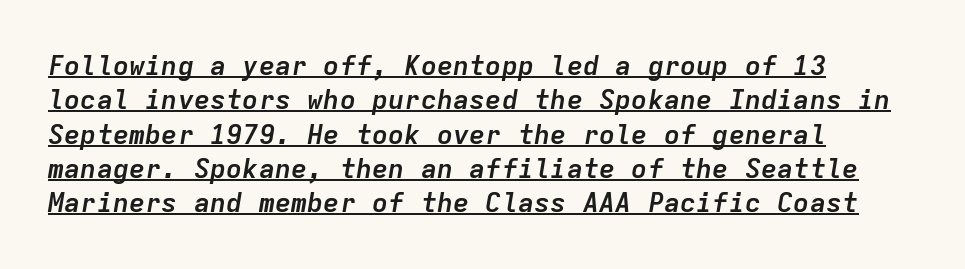
{"italic": "yes", "lean": "right", "slant_degrees": 9, "bold": "yes", "underline": "yes", "align": "left", "line_spacing": "normal", "line_spacing_ratio": 1.27, "letter_spacing": "normal", "letter_spacing_em": 0.0, "glyph_px": 27}
